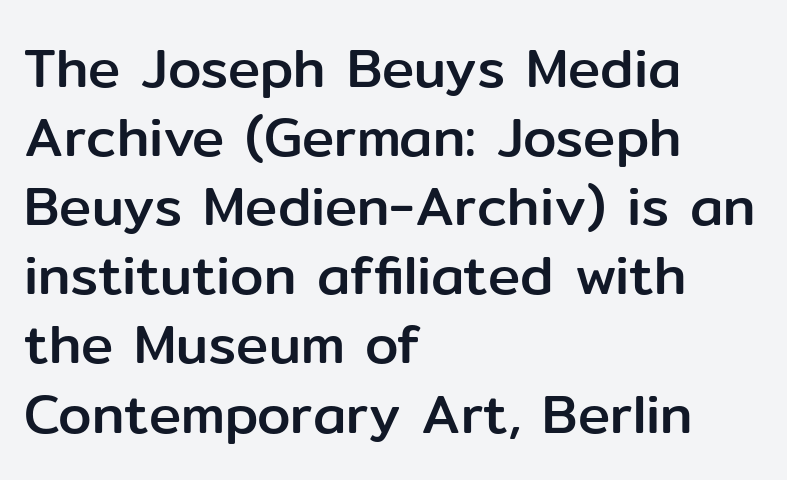
One-word summary of the alignment: left. Do the characters align in a grid? No, the font is proportional. Honestly, the row spacing looks completely unremarkable. This rendering employs a face without finishing strokes, i.e., a sans-serif. Check the space under the baseline: it is left empty. The specimen reads as upright at a glance.
